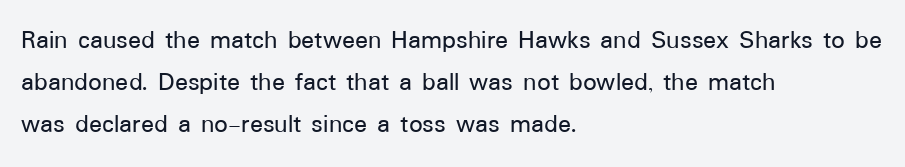
The image shows 27 px text type, upright; set left-aligned, normal line spacing (1.55x), normal letter spacing, not underlined.
